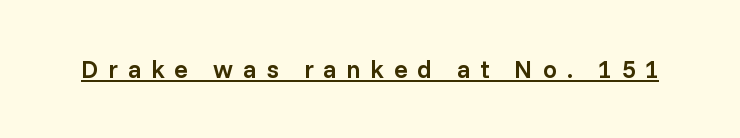
{"italic": "no", "bold": "semi", "underline": "yes", "letter_spacing": "wide", "letter_spacing_em": 0.39, "glyph_px": 25}
